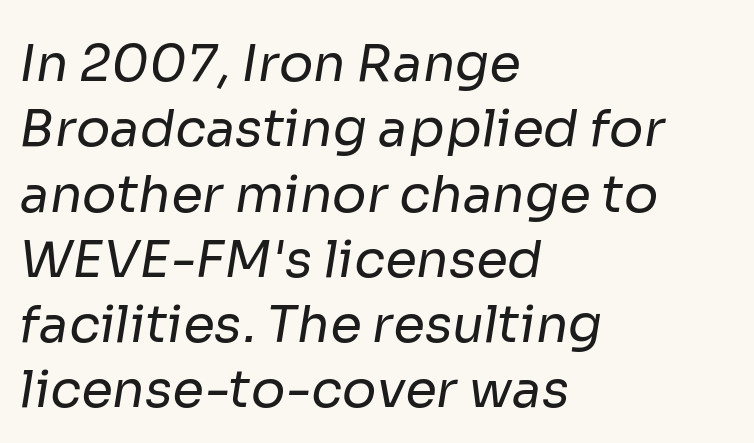
To sum up the face: it is a sans, with no serifs. Tracking here is standard; glyphs follow each other at the usual distance. In CSS terms this would be text-align: left. The face looks like a standard text weight, possibly lighter. This sample has the flowing, uneven cadence of proportional lettering. The glyphs are unaccompanied by any horizontal stroke below them.
